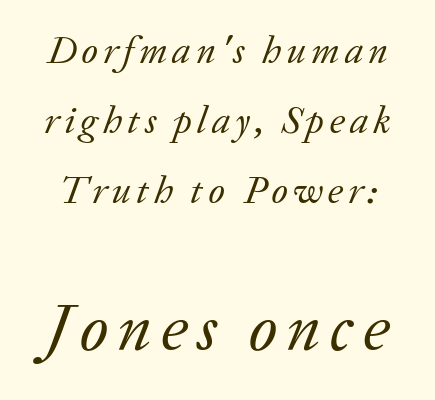
Q: Is the text bold? A: No.
Q: Is the text italic (slanted)? A: Yes, it leans right by about 20 degrees.
Q: Is the typeface a serif or a sans-serif typeface? A: Serif.
Q: Is the text underlined? A: No.
Q: Which block of text is set in a larger size, the first (top) or the second (bottom)? A: The second (bottom) one.
Q: Width (condensed, normal, or wide)? A: Normal.
Q: Stroke contrast? A: Low.
Q: x-height? A: Medium.
Q: Monospaced? A: No.
